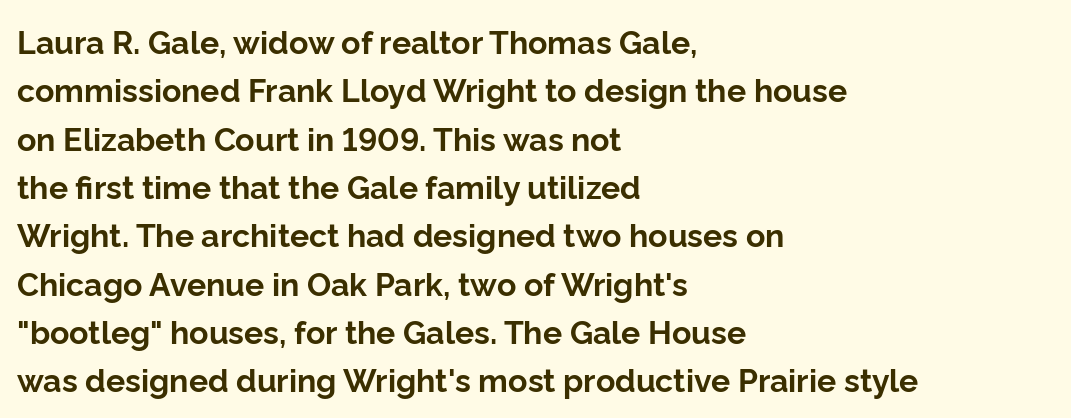
This sample keeps an unexceptional amount of space between lines. Nobody drew a line under any word here. The face used here is rendered with its standard letterfit. The font family rendered here belongs to the sans-serif group.
